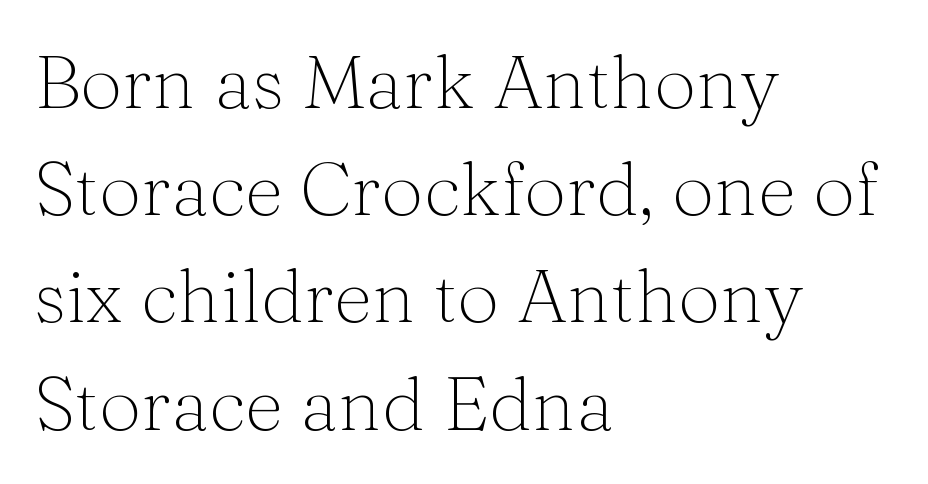
{"serif": "yes", "italic": "no", "bold": "no", "weight": "light", "width": "normal", "stroke_contrast": "medium", "x_height": "medium", "monospaced": "no", "underline": "no", "align": "left", "line_spacing": "normal", "line_spacing_ratio": 1.43, "letter_spacing": "normal", "letter_spacing_em": 0.0, "glyph_px": 75}
